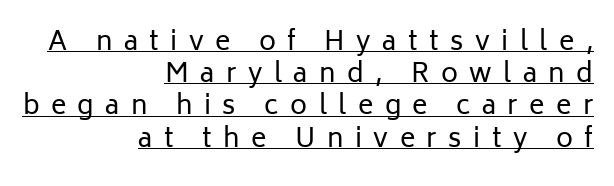
Q: Is the text bold? A: No.
Q: Is the text italic (slanted)? A: No, it is upright.
Q: Is the text underlined? A: Yes.
Q: How is the paragraph aligned? A: Right-aligned.
Q: Is the spacing between letters normal or unusually wide? A: Unusually wide.
